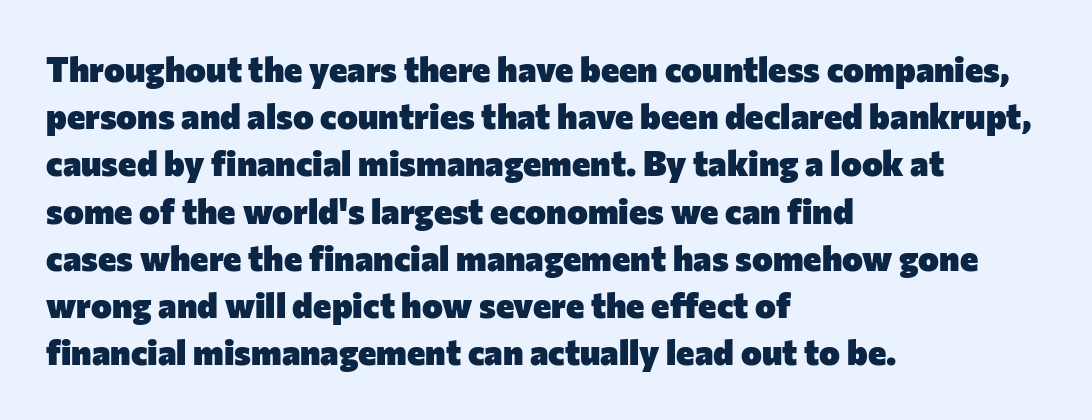
{"serif": "no", "italic": "no", "bold": "yes", "weight": "heavy", "width": "normal", "stroke_contrast": "low", "x_height": "medium", "monospaced": "no", "underline": "no", "align": "left", "line_spacing": "normal", "line_spacing_ratio": 1.35, "letter_spacing": "normal", "letter_spacing_em": 0.0, "glyph_px": 35}
